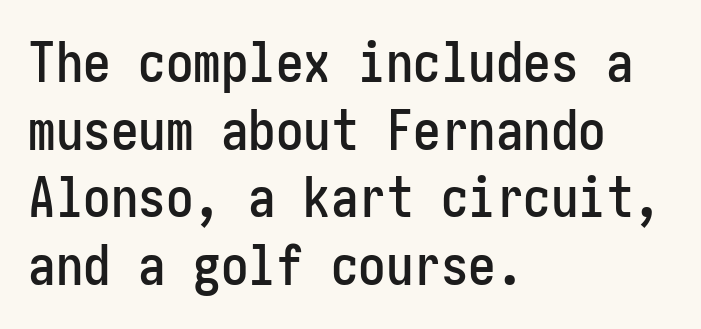
The image shows 55 px condensed sans-serif type, upright; set left-aligned, line spacing 1.23x, normal letter spacing, not underlined; low stroke contrast and a medium x-height.
